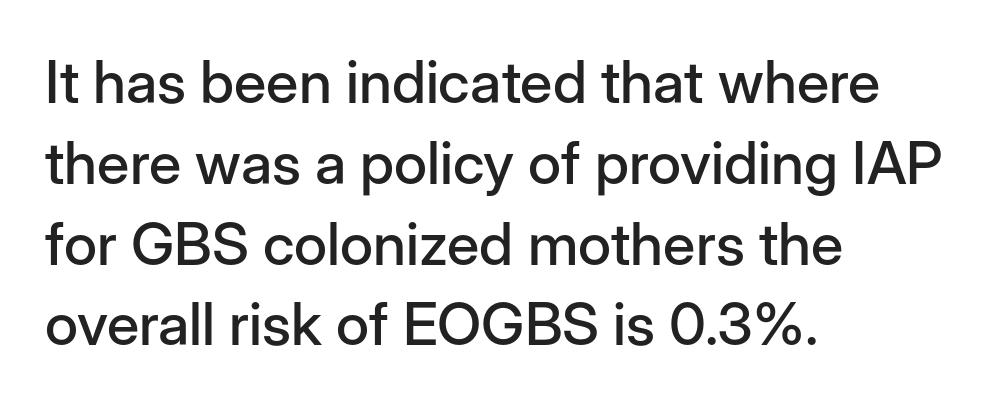
The image shows 59 px sans-serif type, upright; set left-aligned, normal line spacing (1.37x), normal letter spacing, not underlined; low stroke contrast and a medium x-height.
